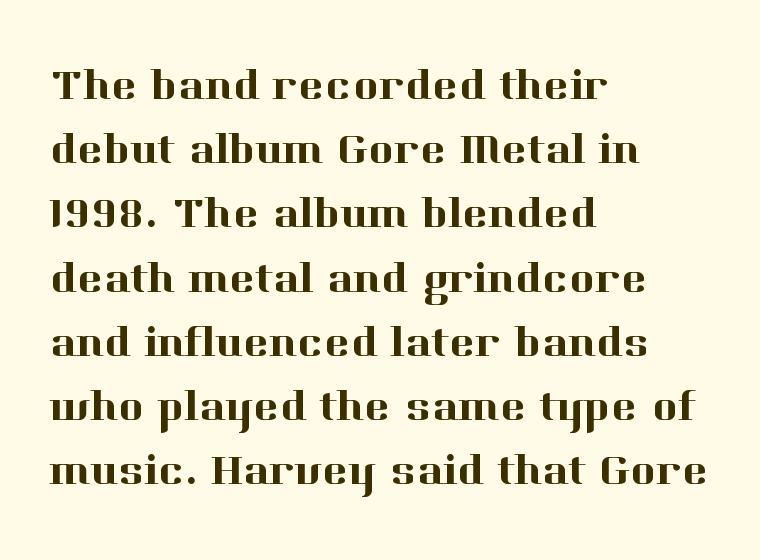
{"serif": "yes", "italic": "no", "width": "normal", "stroke_contrast": "high", "x_height": "medium", "monospaced": "no", "underline": "no", "align": "left", "line_spacing": "normal", "line_spacing_ratio": 1.46, "letter_spacing": "normal", "letter_spacing_em": 0.0, "glyph_px": 44}
